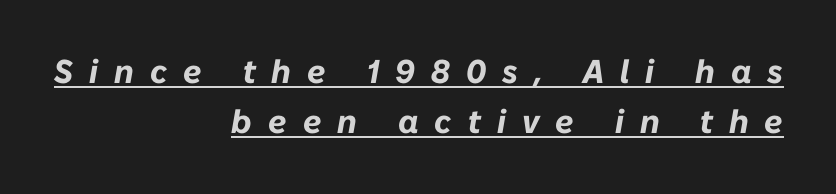
The image shows 33 px bold type, italic (leaning right); set right-aligned, normal line spacing (1.52x), unusually wide letter spacing (+0.49 em), underlined; low stroke contrast and a medium x-height.
